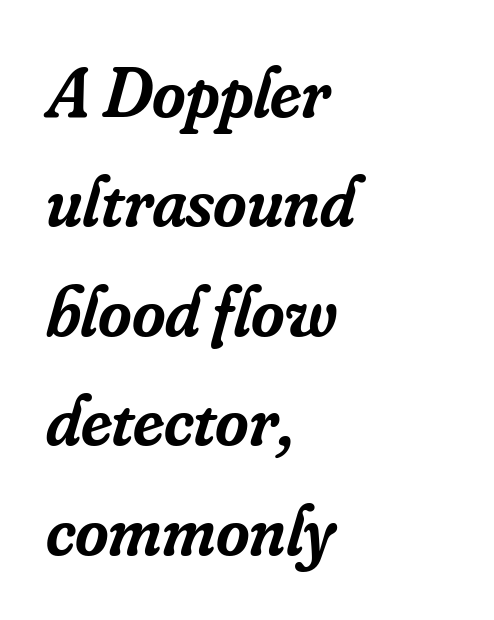
{"serif": "yes", "italic": "yes", "lean": "right", "slant_degrees": 16, "bold": "semi", "weight": "semibold", "width": "normal", "stroke_contrast": "low", "x_height": "small", "monospaced": "no", "underline": "no", "align": "left", "line_spacing": "normal", "line_spacing_ratio": 1.52, "letter_spacing": "normal", "letter_spacing_em": 0.0, "glyph_px": 72}
